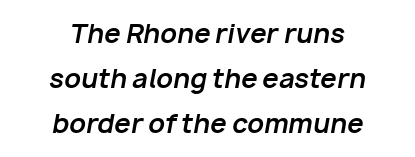
Only glyphs here, with clear space below each row. Characters follow at the spacing the type designer built in. Slanted lettering throughout. The lines are quadded center.
